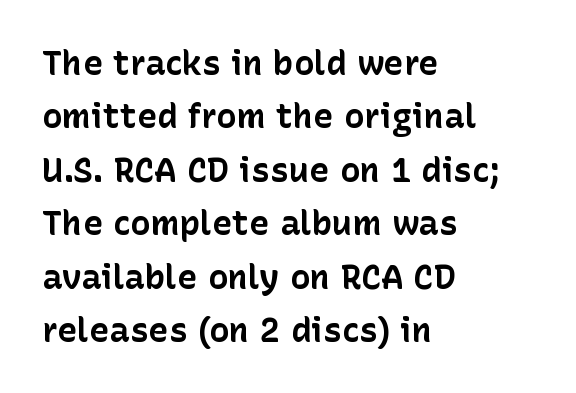
The letters advance in unequal steps, a hallmark of proportional type. Layout note: lines flush left. You can tell from the bare stems that sans-serif type was used. Beneath every word, the page is bare. Heft: maximum for text — a bold.
